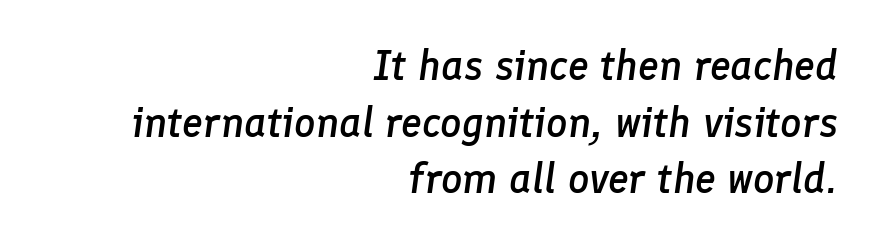
Q: Is the text bold? A: Semi-bold.
Q: Is the text italic (slanted)? A: Yes, it leans right by about 8 degrees.
Q: Is the text underlined? A: No.
Q: How is the paragraph aligned? A: Right-aligned.
Q: Is the spacing between letters normal or unusually wide? A: Normal.
Q: Is the spacing between lines tight, normal or loose? A: Normal.
Q: Width (condensed, normal, or wide)? A: Normal.
Q: Stroke contrast? A: Low.
Q: x-height? A: Medium.
Q: Monospaced? A: No.
